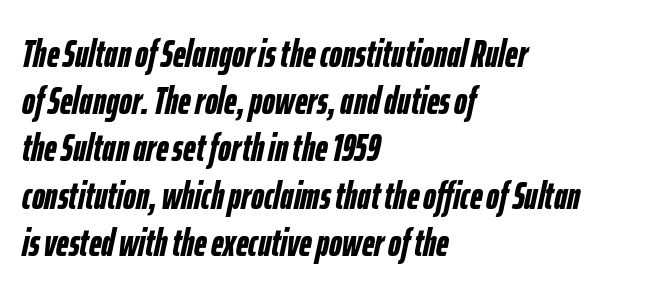
Q: Is the text bold? A: Yes.
Q: Is the text italic (slanted)? A: Yes, it leans right by about 12 degrees.
Q: Is the text underlined? A: No.
Q: How is the paragraph aligned? A: Left-aligned.
Q: Is the spacing between letters normal or unusually wide? A: Normal.
Q: Width (condensed, normal, or wide)? A: Condensed.
Q: Stroke contrast? A: Low.
Q: x-height? A: Medium.
Q: Monospaced? A: No.
